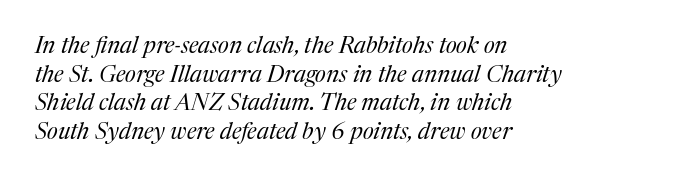
The image shows 23 px text type, italic (leaning right); set left-aligned, normal line spacing (1.25x), normal letter spacing, not underlined.
